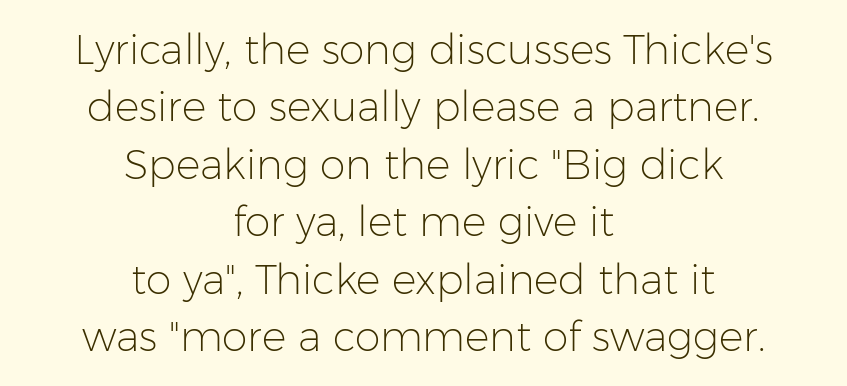
{"serif": "no", "italic": "no", "bold": "no", "weight": "light", "width": "normal", "stroke_contrast": "low", "x_height": "medium", "monospaced": "no", "underline": "no", "align": "center", "line_spacing": "normal", "line_spacing_ratio": 1.4, "letter_spacing": "normal", "letter_spacing_em": 0.0, "glyph_px": 41}
